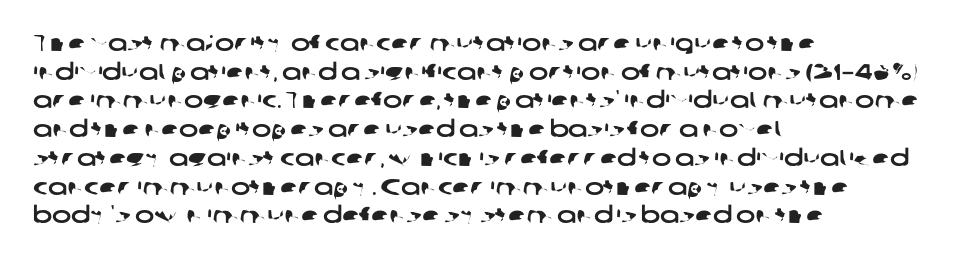
Teacher's note: observe the even left margin — that is flush-left alignment. Students, observe: this is what conventionally led text looks like. A clean baseline with only descenders dipping below it. Each word holds together tightly as a unit, with standard inter-letter gaps.
